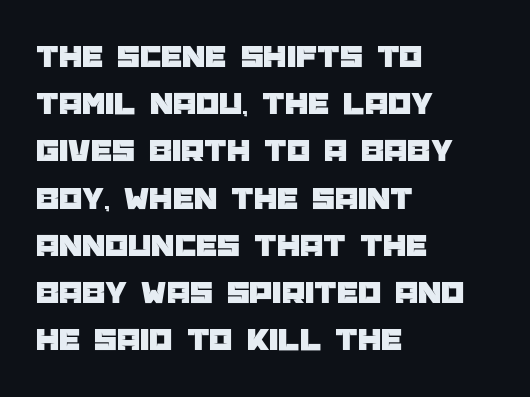
Q: Is the text italic (slanted)? A: No, it is upright.
Q: Is the typeface a serif or a sans-serif typeface? A: Sans-serif.
Q: Is the text underlined? A: No.
Q: How is the paragraph aligned? A: Left-aligned.
Q: Is the spacing between letters normal or unusually wide? A: Normal.
Q: Is the spacing between lines tight, normal or loose? A: Normal.
Q: Width (condensed, normal, or wide)? A: Normal.
Q: Stroke contrast? A: Low.
Q: x-height? A: Large.
Q: Monospaced? A: No.
